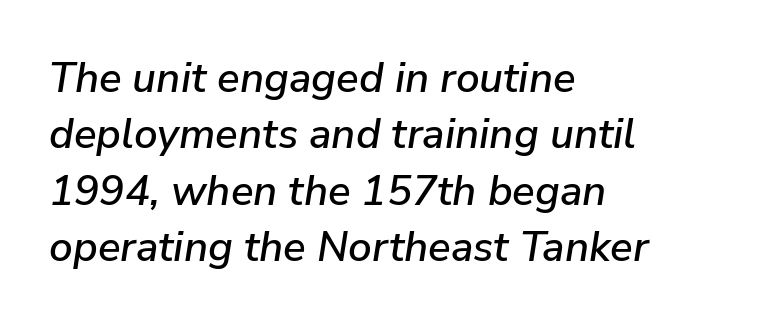
Q: Is the text italic (slanted)? A: Yes, it leans right by about 9 degrees.
Q: Is the text underlined? A: No.
Q: How is the paragraph aligned? A: Left-aligned.
Q: Is the spacing between letters normal or unusually wide? A: Normal.
Q: Is the spacing between lines tight, normal or loose? A: Normal.
Q: Width (condensed, normal, or wide)? A: Normal.
Q: Stroke contrast? A: Low.
Q: x-height? A: Medium.
Q: Monospaced? A: No.
